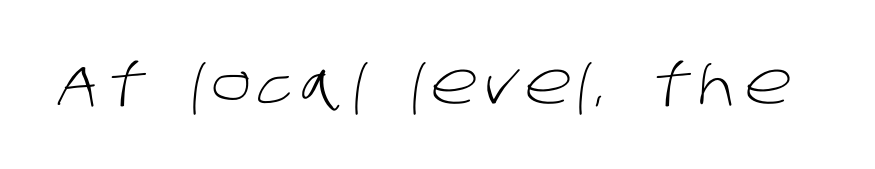
Q: Is the text bold? A: No.
Q: Is the typeface a serif or a sans-serif typeface? A: Sans-serif.
Q: Is the text underlined? A: No.
Q: Width (condensed, normal, or wide)? A: Normal.
Q: Stroke contrast? A: Low.
Q: x-height? A: Large.
Q: Monospaced? A: No.
